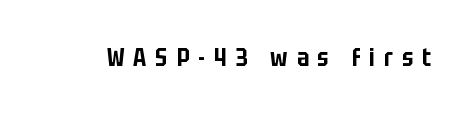
The image shows 24 px text type, upright; set unusually wide letter spacing (+0.37 em), not underlined.
